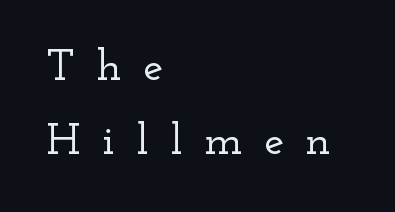
The image shows 45 px wide serif type, upright; set left-aligned, normal line spacing (1.64x), unusually wide letter spacing (+0.48 em), not underlined; low stroke contrast and a small x-height.
